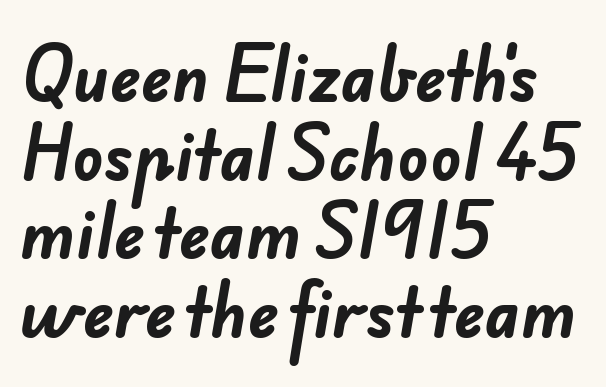
The letters advance in unequal steps, a hallmark of proportional type. Type style note: lacks serifs. Honestly, the letter spacing is just normal — you wouldn't notice it. The strip under each line holds only bare page.
